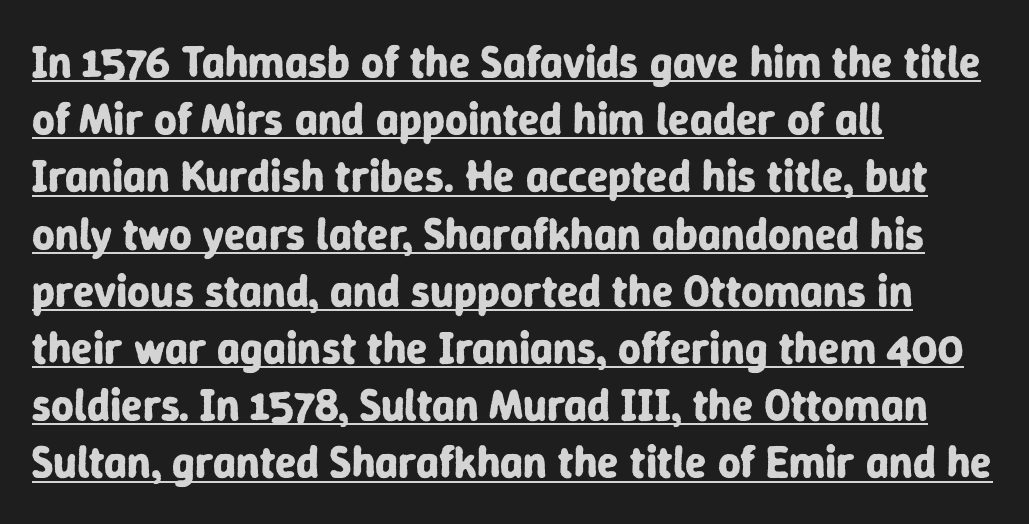
Q: Is the text bold? A: Yes.
Q: Is the text italic (slanted)? A: No, it is upright.
Q: Is the typeface a serif or a sans-serif typeface? A: Sans-serif.
Q: Is the text underlined? A: Yes.
Q: How is the paragraph aligned? A: Left-aligned.
Q: Is the spacing between letters normal or unusually wide? A: Normal.
Q: Is the spacing between lines tight, normal or loose? A: Normal.
Q: Width (condensed, normal, or wide)? A: Normal.
Q: Stroke contrast? A: Low.
Q: x-height? A: Medium.
Q: Monospaced? A: No.
